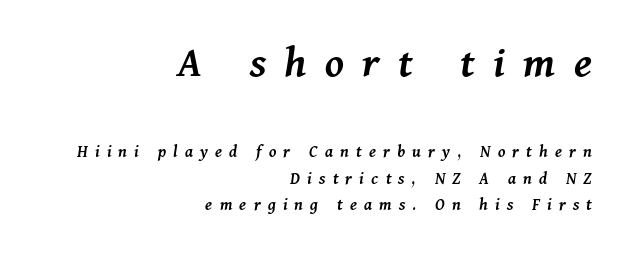
{"italic": "yes", "lean": "right", "slant_degrees": 11, "bold": "semi", "weight": "semibold", "width": "normal", "stroke_contrast": "medium", "x_height": "medium", "monospaced": "no", "underline": "no", "align": "right", "line_spacing": "normal", "line_spacing_ratio": 1.47, "letter_spacing": "wide", "letter_spacing_em": 0.4, "larger_block": "first", "size_ratio": 2.56, "glyph_px": 46}
